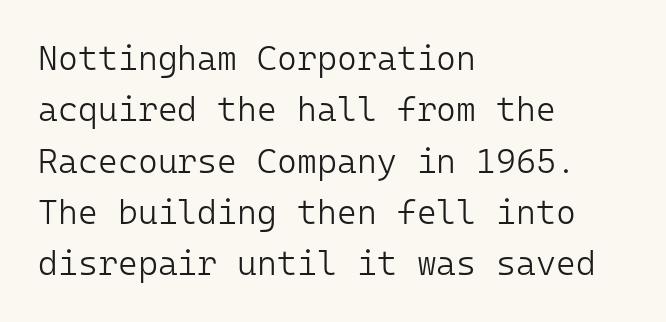
Look at the tracking — it's just the regular setting, nothing added. Vertical spacing — default. Are there feet on the stems? There aren't — it's a sans. In CSS terms this would be text-align: left. The face used here is monospaced, like something from a code editor. Rule under the text: the space is simply empty.
